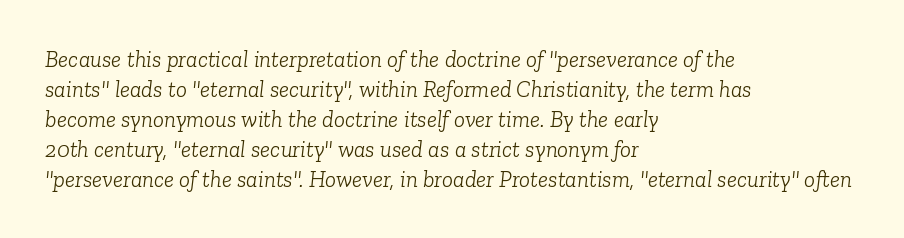
All the whitespace from short lines collects on the right. There is no visible air inserted between adjacent glyphs. Underline: absent. The passage shown is not bold in any degree. Notice how the stems are inclined rather than vertical — that's the hallmark of italics.
